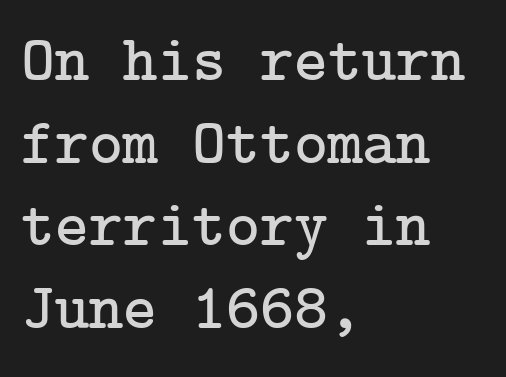
Q: Is the text italic (slanted)? A: No, it is upright.
Q: Is the typeface a serif or a sans-serif typeface? A: Serif.
Q: Is the text underlined? A: No.
Q: How is the paragraph aligned? A: Left-aligned.
Q: Is the spacing between letters normal or unusually wide? A: Normal.
Q: Is the spacing between lines tight, normal or loose? A: Normal.
Q: Width (condensed, normal, or wide)? A: Normal.
Q: Stroke contrast? A: Low.
Q: x-height? A: Medium.
